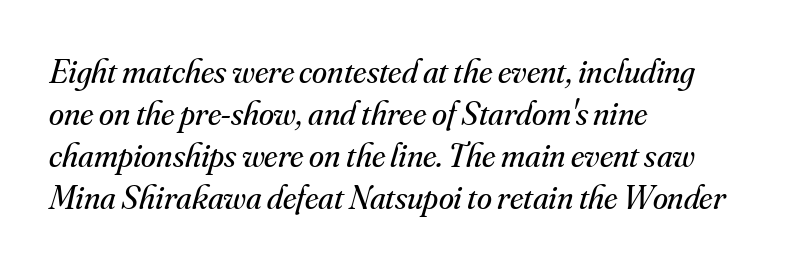
The image shows 34 px regular-weight serif type, italic (leaning right); set left-aligned, line spacing 1.24x, normal letter spacing, not underlined; medium stroke contrast and a small x-height.
